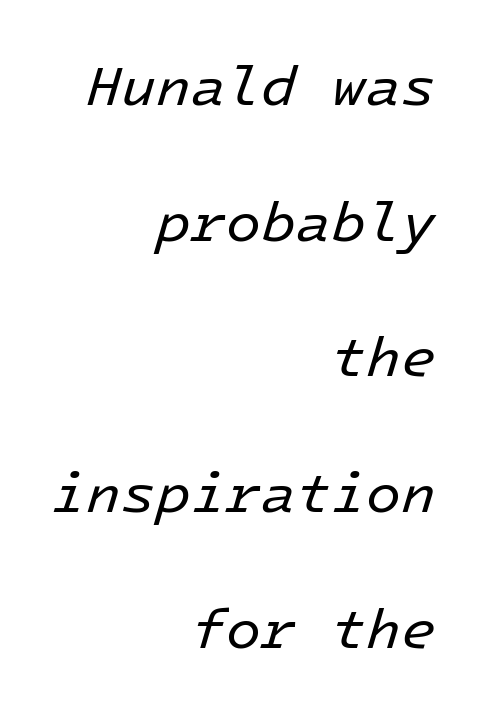
{"italic": "yes", "lean": "right", "slant_degrees": 16, "bold": "no", "weight": "regular", "width": "normal", "stroke_contrast": "low", "x_height": "medium", "underline": "no", "align": "right", "line_spacing": "loose", "line_spacing_ratio": 2.38, "letter_spacing": "normal", "letter_spacing_em": 0.0, "glyph_px": 57}
